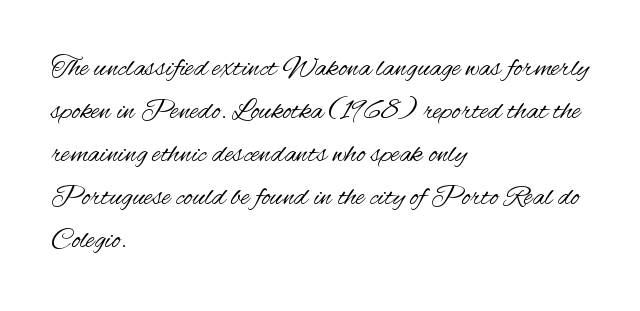
Caption: multi-line text, flush left, ragged right. Is the type heavy? It reads as light-to-regular instead. Plain, unruled lines of type. Rows of type keep a routine distance in the vertical direction. You could call the tracking neutral — neither tight nor loose.
